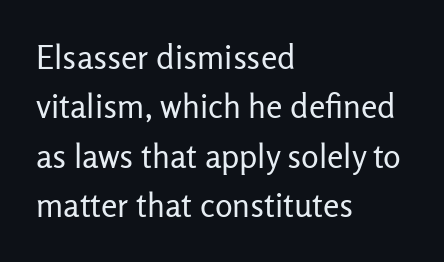
Q: Is the text bold? A: No.
Q: Is the text italic (slanted)? A: No, it is upright.
Q: Is the typeface a serif or a sans-serif typeface? A: Sans-serif.
Q: Is the text underlined? A: No.
Q: How is the paragraph aligned? A: Left-aligned.
Q: Is the spacing between letters normal or unusually wide? A: Normal.
Q: Is the spacing between lines tight, normal or loose? A: Normal.
Q: Width (condensed, normal, or wide)? A: Normal.
Q: Stroke contrast? A: Low.
Q: x-height? A: Medium.
Q: Monospaced? A: No.
